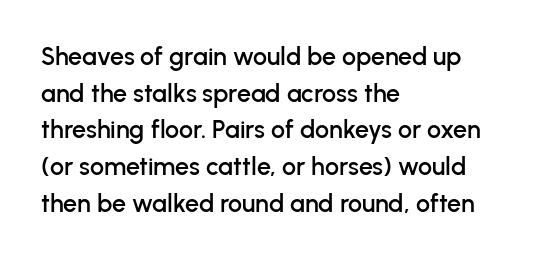
{"italic": "no", "underline": "no", "align": "left", "line_spacing": "normal", "line_spacing_ratio": 1.47, "letter_spacing": "normal", "letter_spacing_em": 0.0, "glyph_px": 25}
